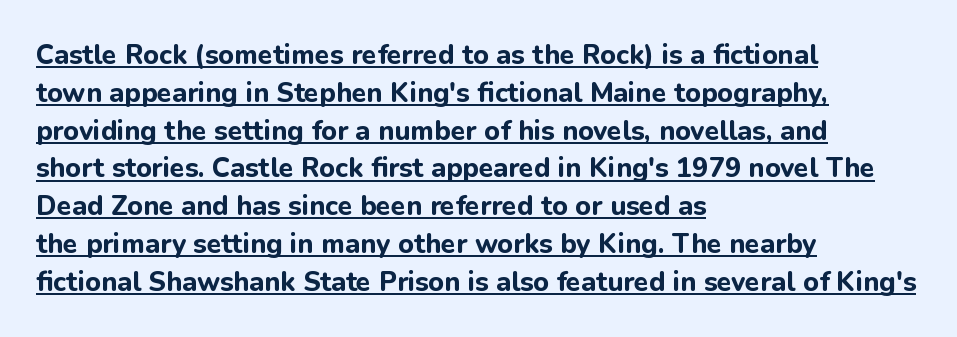
The image shows 27 px bold type, upright; set left-aligned, normal line spacing (1.4x), normal letter spacing, underlined.
